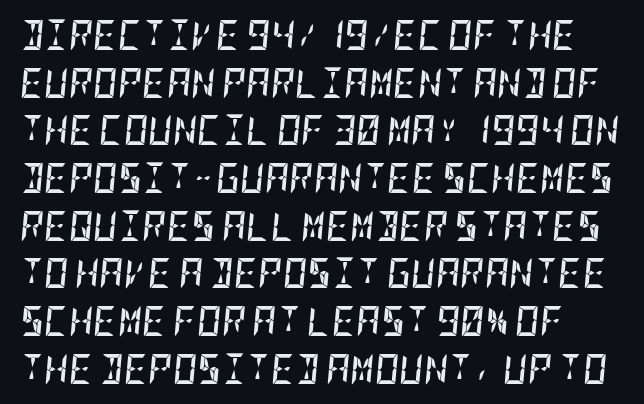
The image shows 30 px semibold, condensed type, italic (leaning right); set normal line spacing (1.59x), normal letter spacing, not underlined; low stroke contrast and a large x-height.
